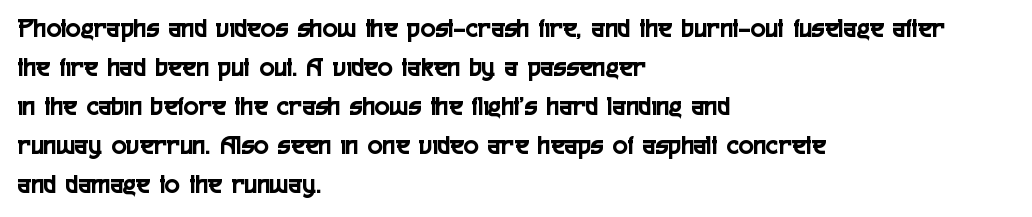
{"serif": "no", "italic": "no", "width": "condensed", "x_height": "medium", "monospaced": "no", "underline": "no", "align": "left", "line_spacing": "normal", "line_spacing_ratio": 1.39, "letter_spacing": "normal", "letter_spacing_em": 0.0, "glyph_px": 28}
